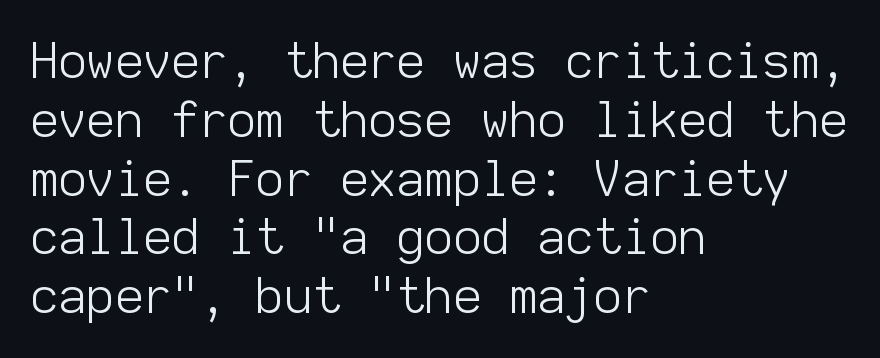
The image shows 49 px light sans-serif type, upright, monospaced; set left-aligned, line spacing 1.2x, normal letter spacing, not underlined; low stroke contrast and a medium x-height.
